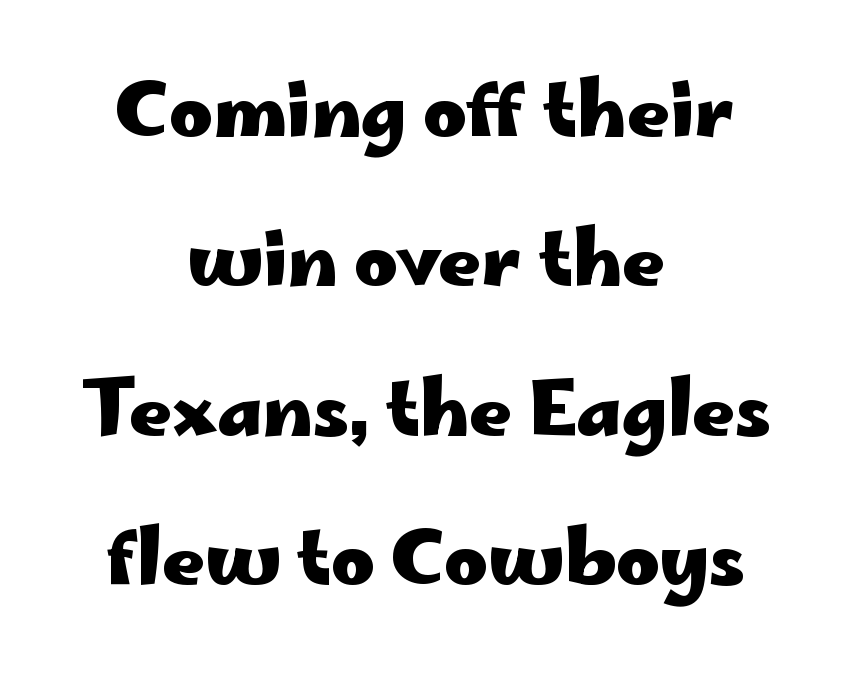
The image shows 74 px heavy, wide sans-serif type, upright; set centered, loose line spacing (2.02x), normal letter spacing, not underlined; low stroke contrast and a small x-height.
